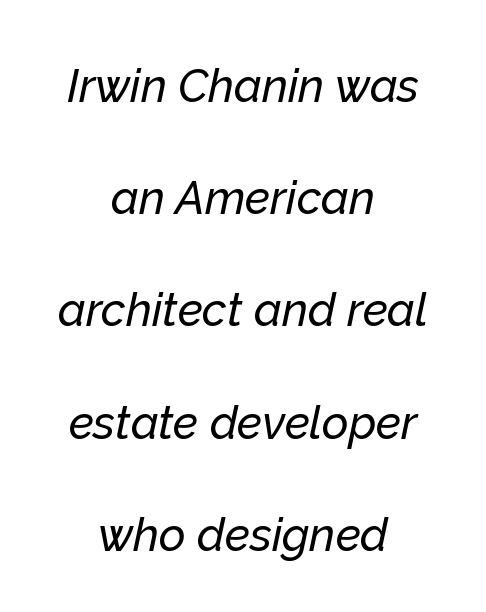
The image shows 46 px text type, italic (leaning right); set centered, loose line spacing (2.44x), normal letter spacing, not underlined; low stroke contrast and a medium x-height.
